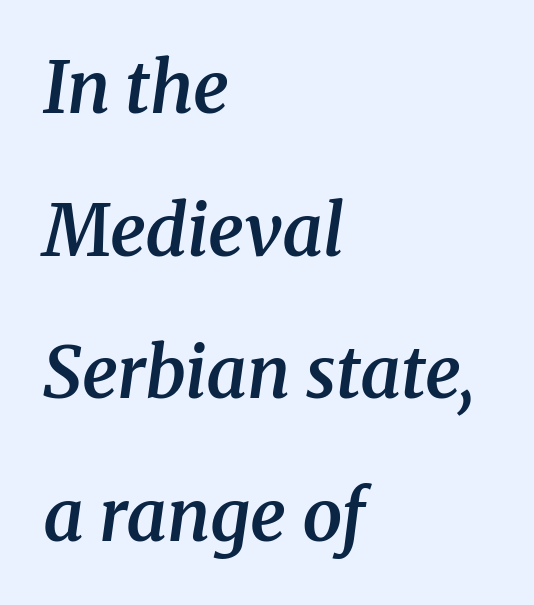
The image shows 71 px semibold serif type, italic (leaning right); set left-aligned, loose line spacing (2.01x), normal letter spacing, not underlined; medium stroke contrast and a medium x-height.
